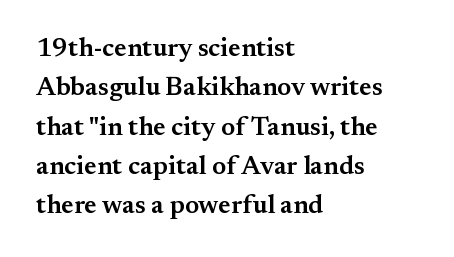
Q: Is the text bold? A: Semi-bold.
Q: Is the text italic (slanted)? A: No, it is upright.
Q: Is the text underlined? A: No.
Q: How is the paragraph aligned? A: Left-aligned.
Q: Is the spacing between letters normal or unusually wide? A: Normal.
Q: Is the spacing between lines tight, normal or loose? A: Normal.
